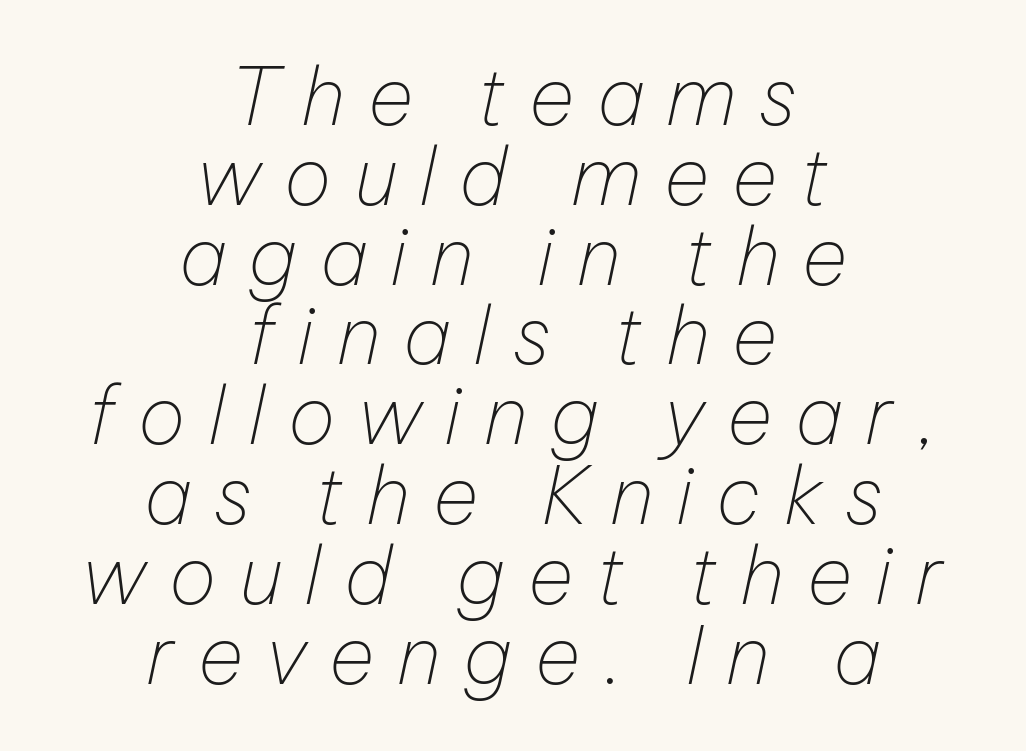
{"italic": "yes", "lean": "right", "slant_degrees": 12, "bold": "no", "weight": "thin", "width": "normal", "stroke_contrast": "low", "x_height": "medium", "monospaced": "no", "underline": "no", "align": "center", "line_spacing": "tight", "line_spacing_ratio": 1.01, "letter_spacing": "wide", "letter_spacing_em": 0.29, "glyph_px": 79}
